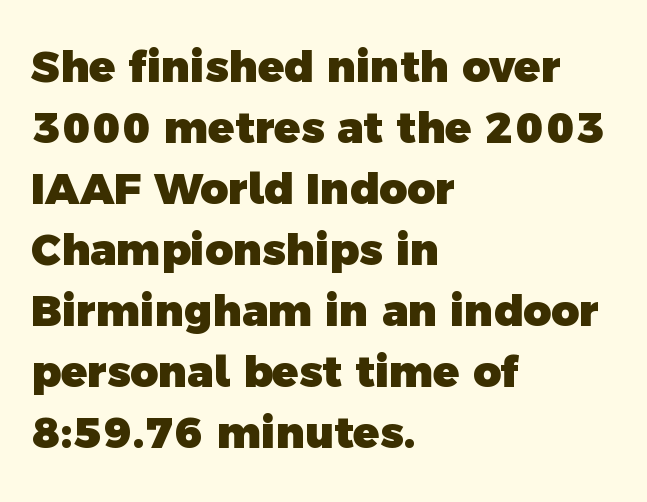
The image shows 43 px heavy sans-serif type; set left-aligned, normal line spacing (1.42x), normal letter spacing, not underlined; a medium x-height.
